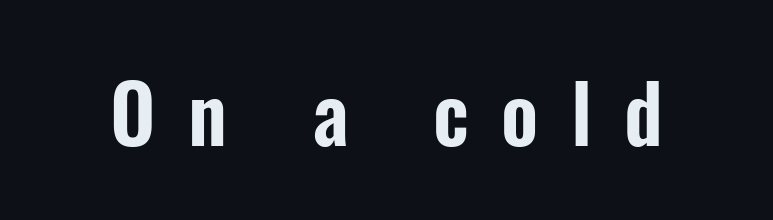
The face used here is proportionally spaced, like ordinary book or web type. Substantial extra tracking has been applied to these lines. The glyphs are unaccompanied by any horizontal stroke below them. Designer's note — italics off, roman on.
